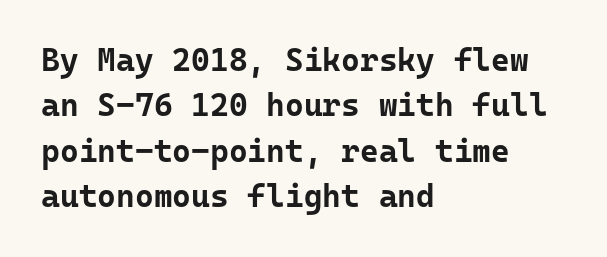
Q: Is the text bold? A: Yes.
Q: Is the text italic (slanted)? A: No, it is upright.
Q: Is the typeface a serif or a sans-serif typeface? A: Sans-serif.
Q: Is the text underlined? A: No.
Q: How is the paragraph aligned? A: Left-aligned.
Q: Is the spacing between letters normal or unusually wide? A: Normal.
Q: Is the spacing between lines tight, normal or loose? A: Normal.
Q: Width (condensed, normal, or wide)? A: Normal.
Q: Stroke contrast? A: Low.
Q: x-height? A: Medium.
Q: Monospaced? A: Yes.
